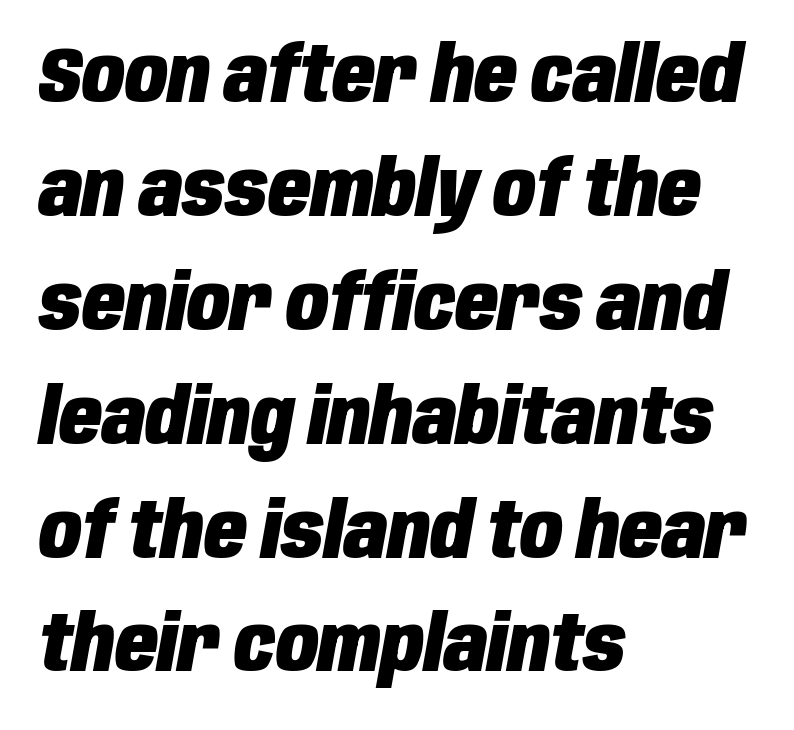
{"italic": "yes", "lean": "right", "slant_degrees": 10, "bold": "yes", "weight": "heavy", "width": "condensed", "stroke_contrast": "low", "x_height": "large", "monospaced": "no", "underline": "no", "align": "left", "line_spacing": "normal", "line_spacing_ratio": 1.46, "letter_spacing": "normal", "letter_spacing_em": 0.0, "glyph_px": 78}
